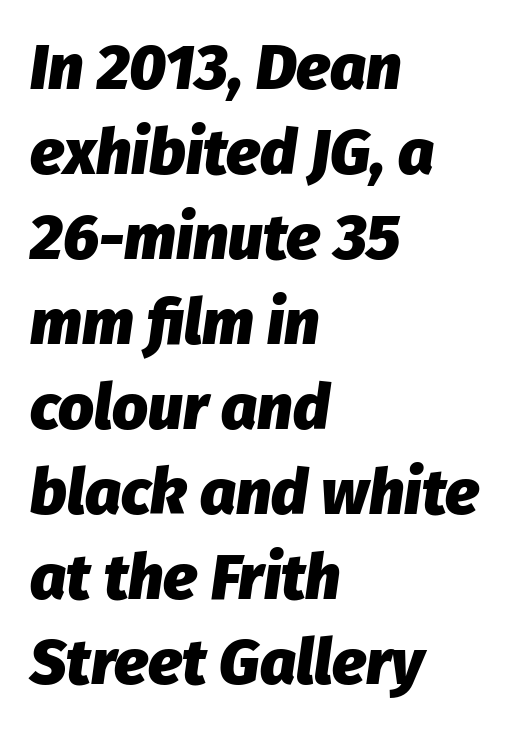
Q: Is the text bold? A: Yes.
Q: Is the text italic (slanted)? A: Yes, it leans right by about 8 degrees.
Q: Is the text underlined? A: No.
Q: How is the paragraph aligned? A: Left-aligned.
Q: Is the spacing between letters normal or unusually wide? A: Normal.
Q: Is the spacing between lines tight, normal or loose? A: Normal.
Q: Width (condensed, normal, or wide)? A: Normal.
Q: Stroke contrast? A: Low.
Q: x-height? A: Medium.
Q: Monospaced? A: No.
